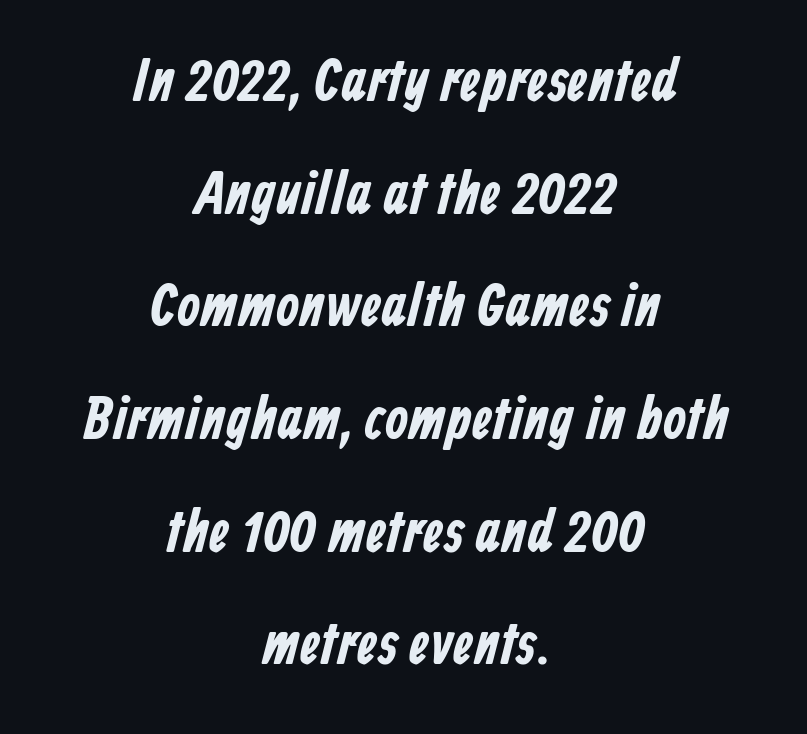
{"serif": "no", "width": "condensed", "stroke_contrast": "low", "x_height": "medium", "monospaced": "no", "underline": "no", "align": "center", "line_spacing": "loose", "line_spacing_ratio": 1.91, "letter_spacing": "normal", "letter_spacing_em": 0.0, "glyph_px": 59}
